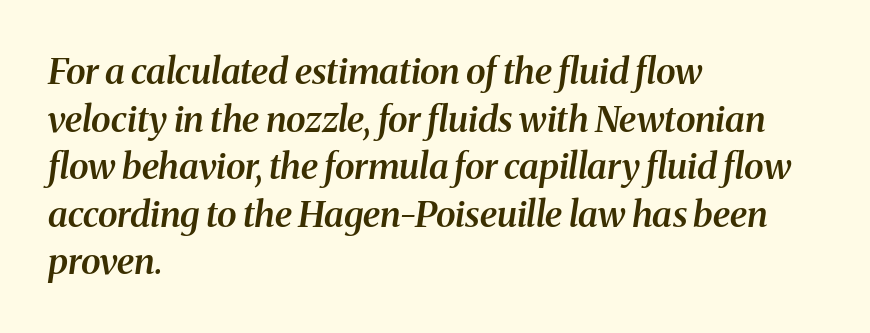
{"serif": "yes", "italic": "yes", "lean": "right", "slant_degrees": 8, "bold": "semi", "weight": "semibold", "width": "normal", "stroke_contrast": "medium", "x_height": "medium", "monospaced": "no", "underline": "no", "align": "left", "line_spacing": "normal", "line_spacing_ratio": 1.32, "letter_spacing": "normal", "letter_spacing_em": 0.0, "glyph_px": 36}
